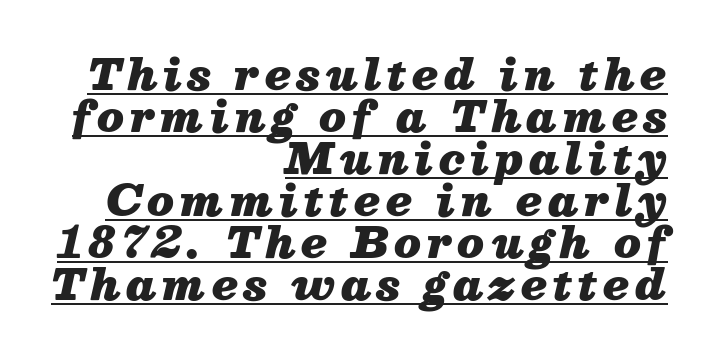
Q: Is the text bold? A: Yes.
Q: Is the text italic (slanted)? A: Yes, it leans right by about 13 degrees.
Q: Is the text underlined? A: Yes.
Q: How is the paragraph aligned? A: Right-aligned.
Q: Is the spacing between lines tight, normal or loose? A: Tight.
Q: Width (condensed, normal, or wide)? A: Normal.
Q: Stroke contrast? A: Medium.
Q: x-height? A: Medium.
Q: Monospaced? A: No.
